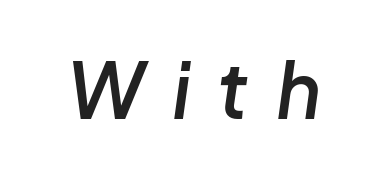
Q: Is the text bold? A: Semi-bold.
Q: Is the text italic (slanted)? A: Yes, it leans right by about 8 degrees.
Q: Is the text underlined? A: No.
Q: Is the spacing between letters normal or unusually wide? A: Unusually wide.
Q: Width (condensed, normal, or wide)? A: Normal.
Q: Stroke contrast? A: Low.
Q: x-height? A: Medium.
Q: Monospaced? A: No.
